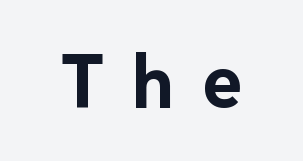
The image shows 76 px bold sans-serif type, upright; set unusually wide letter spacing (+0.36 em), not underlined; low stroke contrast and a medium x-height.
